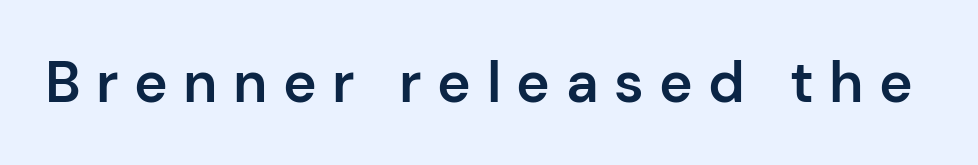
The image shows 57 px semibold sans-serif type, upright; set unusually wide letter spacing (+0.27 em), not underlined; low stroke contrast and a medium x-height.
